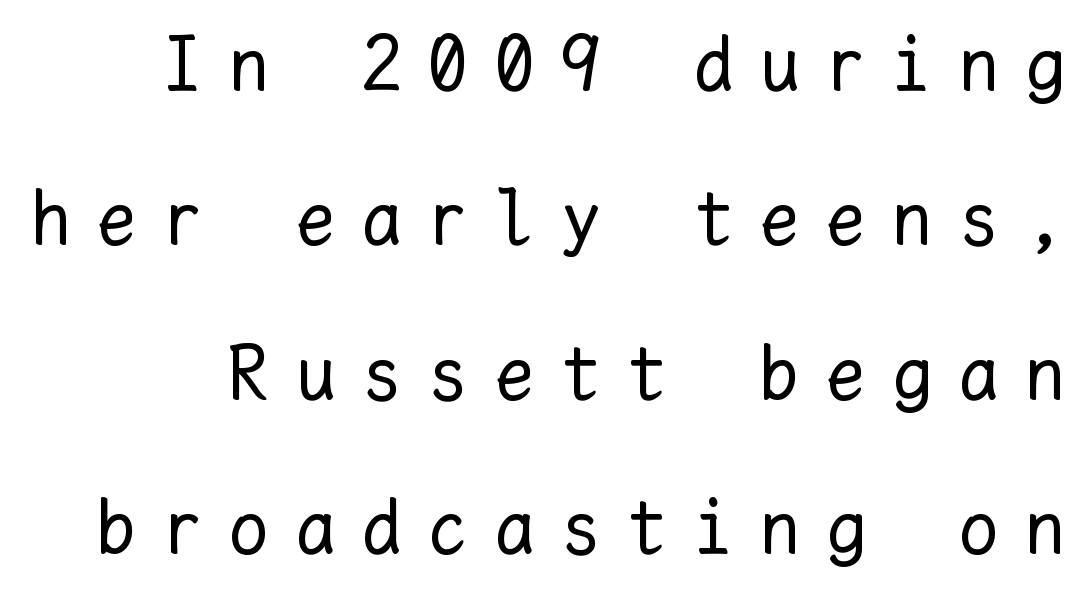
{"italic": "no", "bold": "no", "weight": "regular", "width": "normal", "stroke_contrast": "low", "x_height": "medium", "monospaced": "yes", "underline": "no", "line_spacing": "loose", "line_spacing_ratio": 1.98, "letter_spacing": "wide", "letter_spacing_em": 0.35, "glyph_px": 78}
